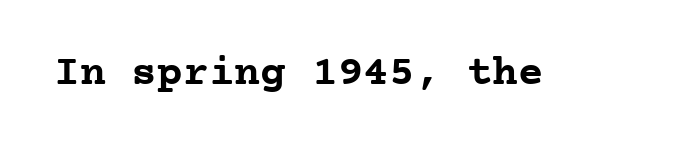
Weight: bold. This sample has the even, mechanical cadence of fixed-width lettering. Nobody drew a line under any word here. Look at the tracking — it's just the regular setting, nothing added. The lettering holds an erect, upright posture throughout.
